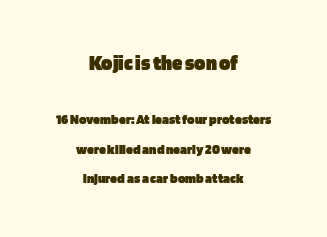
Q: Is the text bold? A: Yes.
Q: Is the text italic (slanted)? A: No, it is upright.
Q: Is the text underlined? A: No.
Q: How is the paragraph aligned? A: Centered.
Q: Is the spacing between letters normal or unusually wide? A: Normal.
Q: Is the spacing between lines tight, normal or loose? A: Loose.
Q: Which block of text is set in a larger size, the first (top) or the second (bottom)? A: The first (top) one.
